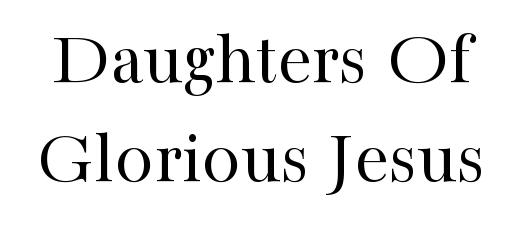
{"serif": "yes", "italic": "no", "bold": "no", "weight": "regular", "width": "normal", "stroke_contrast": "high", "x_height": "medium", "monospaced": "no", "underline": "no", "line_spacing": "normal", "line_spacing_ratio": 1.27, "letter_spacing": "normal", "letter_spacing_em": 0.0, "glyph_px": 78}
